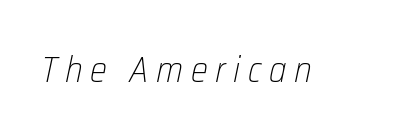
Think of a printed novel: that variable character pitch is what you see here. Glyph-to-glyph distance is far greater than everyday printed text. When letters slant like this, we call the style italic. Ink coverage per letter is moderate at most. The glyphs are unaccompanied by any horizontal stroke below them.
